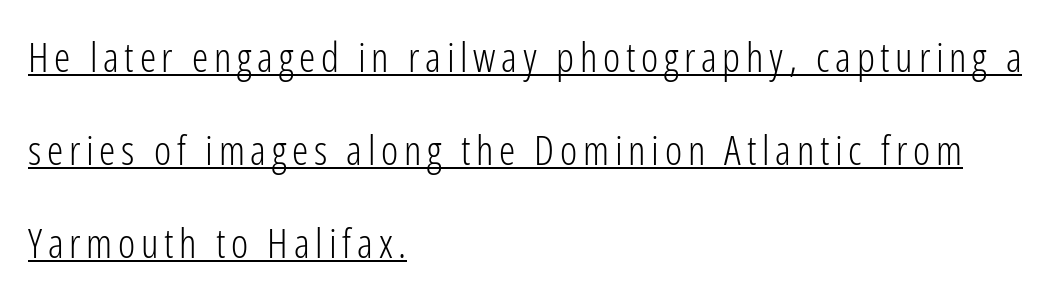
Somebody hit Ctrl+U on this one — the words are underlined. Each letter keeps its own natural width here, so spacing adapts to shape. Italic: no, the glyphs are upright roman. The space between consecutive lines is lavish. A light-to-regular cut is what we see here. Compared with a centered layout, this one pins lines to the left instead.
